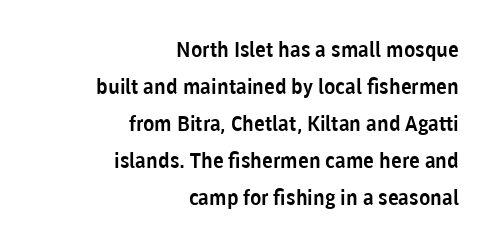
Nobody drew a line under any word here. Ordinary non-slanted type is in use. The passage shown has conventional tracking throughout. The compositor pushed each line to the right boundary.
